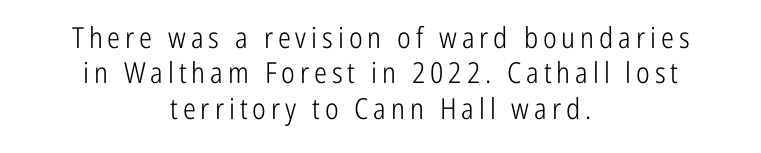
{"serif": "no", "italic": "no", "bold": "no", "weight": "light", "width": "condensed", "stroke_contrast": "low", "x_height": "medium", "monospaced": "no", "underline": "no", "align": "center", "line_spacing_ratio": 1.22, "glyph_px": 29}
